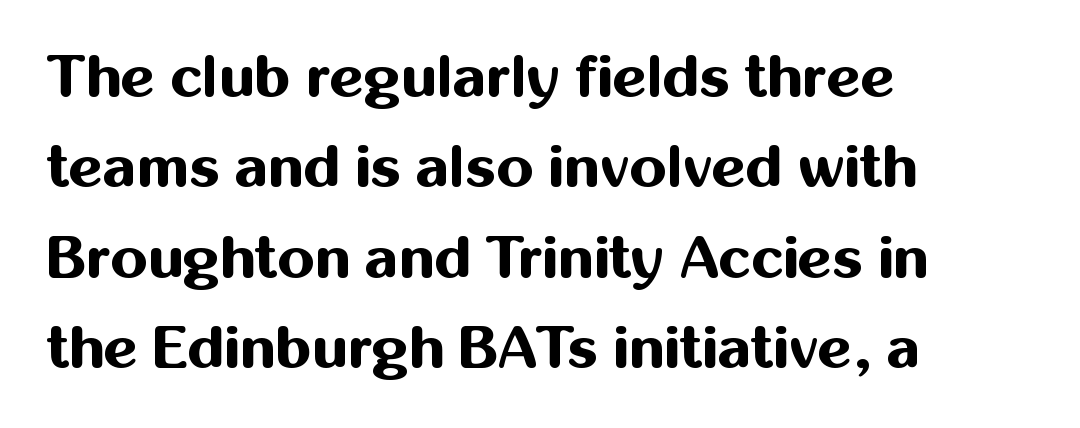
{"serif": "no", "italic": "no", "bold": "yes", "weight": "bold", "width": "normal", "stroke_contrast": "medium", "x_height": "medium", "monospaced": "no", "underline": "no", "align": "left", "line_spacing": "normal", "line_spacing_ratio": 1.53, "letter_spacing": "normal", "letter_spacing_em": 0.0, "glyph_px": 59}
